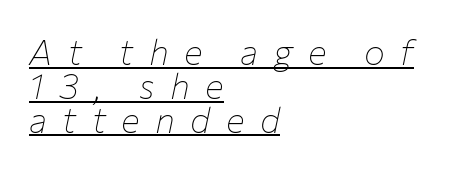
Tightly led — the rows are bunched. Do the characters align in a grid? No, the font is proportional. Decoration check: the copy is underlined. Yep, that's italic — everything's leaning. These glyphs show unthickened strokes, regular width or finer.
